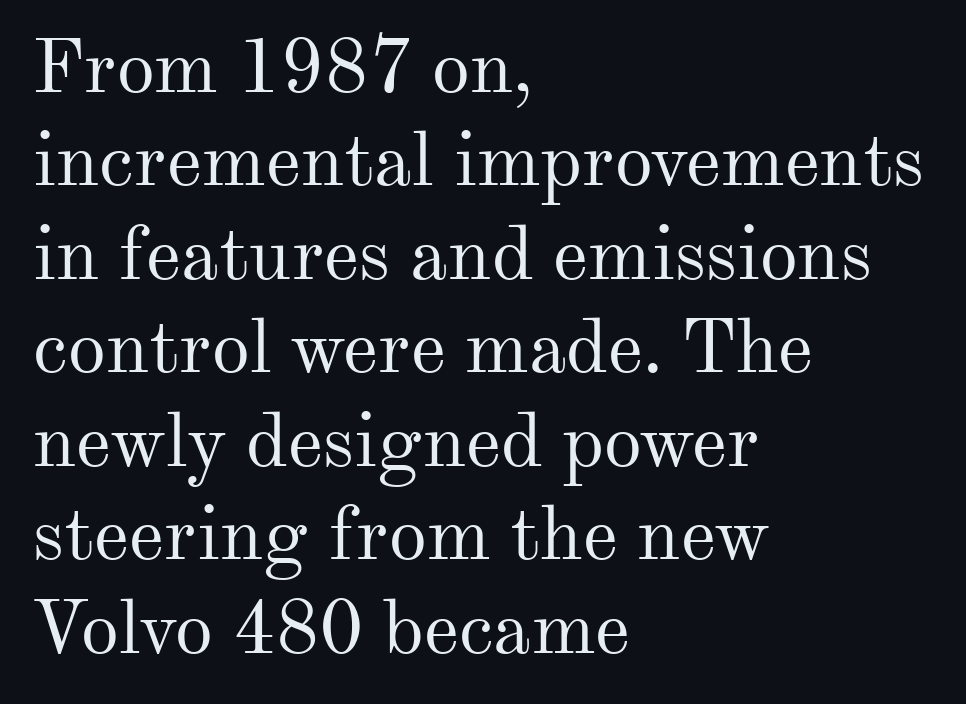
{"serif": "yes", "italic": "no", "bold": "no", "weight": "regular", "width": "normal", "stroke_contrast": "medium", "x_height": "small", "monospaced": "no", "underline": "no", "align": "left", "line_spacing_ratio": 1.23, "letter_spacing": "normal", "letter_spacing_em": 0.0, "glyph_px": 76}
